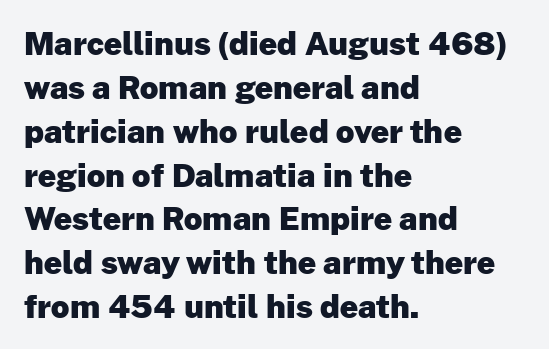
The image shows 32 px heavy sans-serif type, upright; set left-aligned, normal line spacing (1.37x), normal letter spacing, not underlined; low stroke contrast and a medium x-height.
